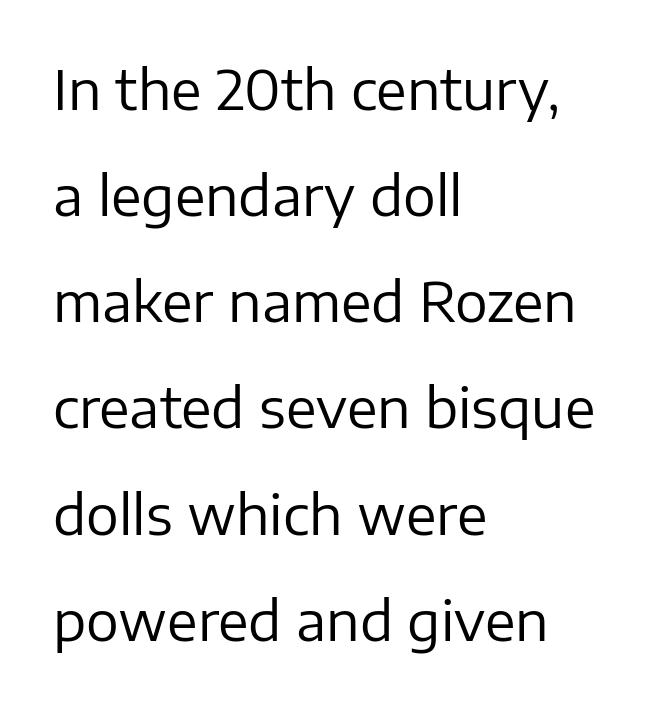
Q: Is the text bold? A: No.
Q: Is the text italic (slanted)? A: No, it is upright.
Q: Is the typeface a serif or a sans-serif typeface? A: Sans-serif.
Q: Is the text underlined? A: No.
Q: How is the paragraph aligned? A: Left-aligned.
Q: Is the spacing between letters normal or unusually wide? A: Normal.
Q: Is the spacing between lines tight, normal or loose? A: Loose.
Q: Width (condensed, normal, or wide)? A: Normal.
Q: Stroke contrast? A: Low.
Q: x-height? A: Medium.
Q: Monospaced? A: No.
